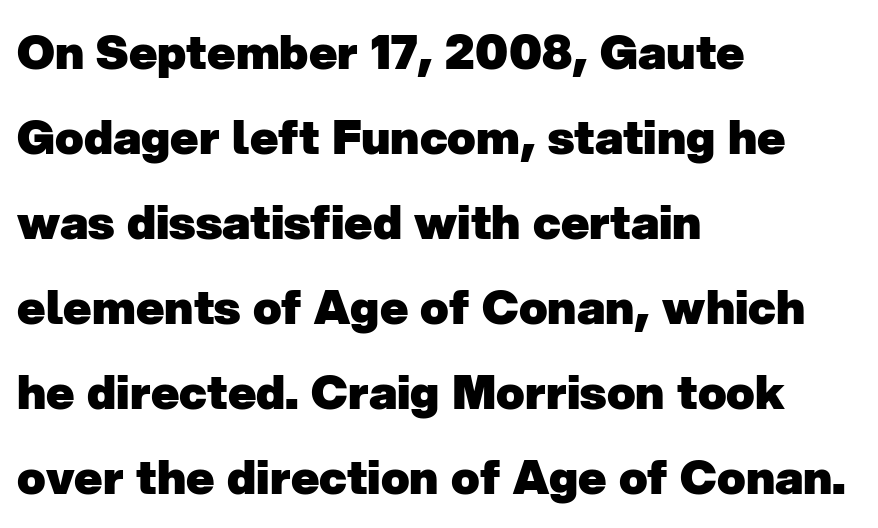
The face used here is proportionally spaced, like ordinary book or web type. Unlike a traditional serif, this face leaves its strokes unadorned. Short and long lines alike share a common starting point at left. Letter spacing: default. I'd describe the lettering as bold — thick and assertive.
